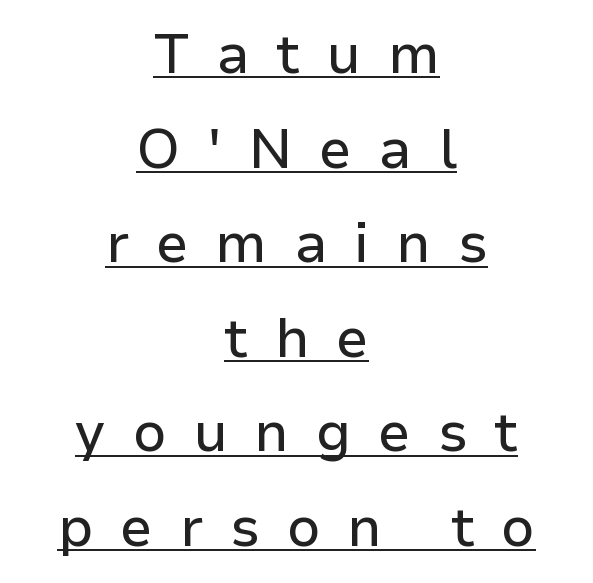
Check where the strokes stop: nothing finishes them off — pure sans. Is the letter spacing exaggerated? Yes — the characters are pushed far apart. Notice how a bar underscores the lettering throughout. In CSS terms this would be text-align: center. A typesetter would call this proportional, since set widths differ per character.
